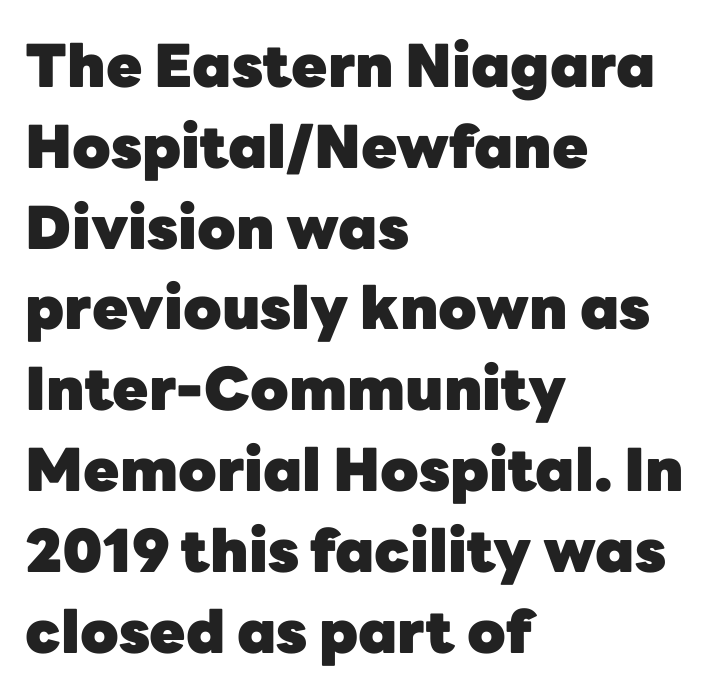
The image shows 59 px heavy sans-serif type, upright; set left-aligned, normal line spacing (1.37x), normal letter spacing, not underlined; low stroke contrast and a medium x-height.
